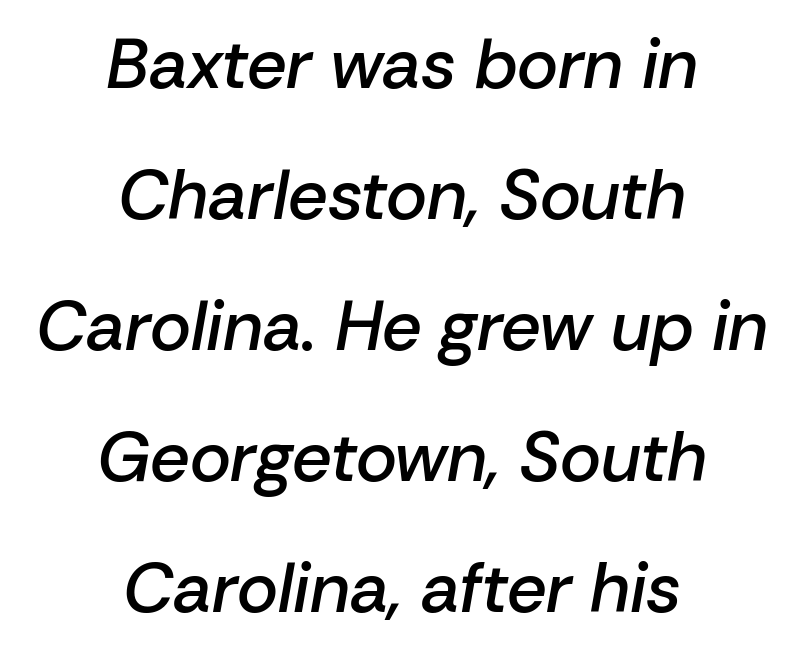
Q: Is the text bold? A: Semi-bold.
Q: Is the text italic (slanted)? A: Yes, it leans right by about 10 degrees.
Q: Is the text underlined? A: No.
Q: How is the paragraph aligned? A: Centered.
Q: Is the spacing between letters normal or unusually wide? A: Normal.
Q: Width (condensed, normal, or wide)? A: Normal.
Q: Stroke contrast? A: Low.
Q: x-height? A: Medium.
Q: Monospaced? A: No.
